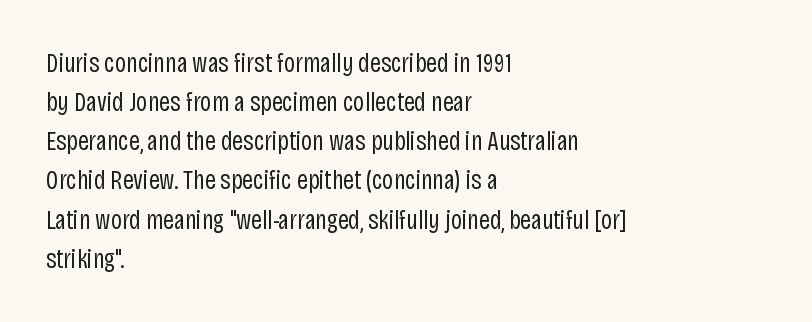
The image shows 27 px text type, upright; set left-aligned, normal line spacing (1.45x), normal letter spacing, not underlined.
